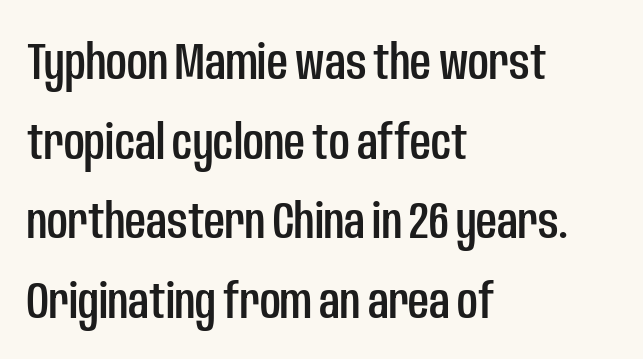
Q: Is the text italic (slanted)? A: No, it is upright.
Q: Is the typeface a serif or a sans-serif typeface? A: Sans-serif.
Q: Is the text underlined? A: No.
Q: How is the paragraph aligned? A: Left-aligned.
Q: Is the spacing between letters normal or unusually wide? A: Normal.
Q: Is the spacing between lines tight, normal or loose? A: Normal.
Q: Width (condensed, normal, or wide)? A: Condensed.
Q: Stroke contrast? A: Low.
Q: x-height? A: Large.
Q: Monospaced? A: No.
